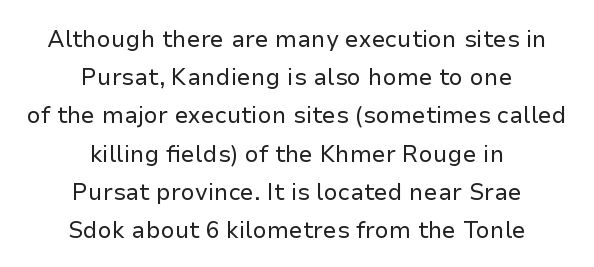
Q: Is the text bold? A: No.
Q: Is the text italic (slanted)? A: No, it is upright.
Q: Is the text underlined? A: No.
Q: How is the paragraph aligned? A: Centered.
Q: Is the spacing between letters normal or unusually wide? A: Normal.
Q: Is the spacing between lines tight, normal or loose? A: Normal.
